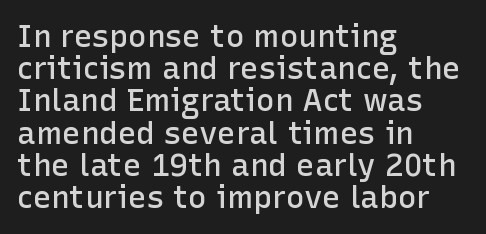
Ascenders rise straight up at ninety degrees. Reading down the block, your eye returns to a fixed left position each line. Think of a printed novel: that variable character pitch is what you see here. The strokes are fattened partway — semibold, not bold.
